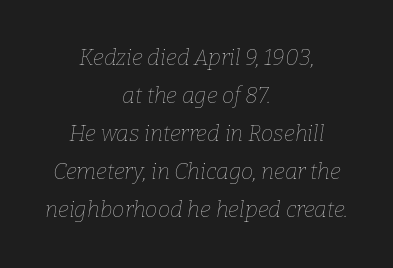
Q: Is the text bold? A: No.
Q: Is the text italic (slanted)? A: Yes, it leans right by about 9 degrees.
Q: Is the text underlined? A: No.
Q: How is the paragraph aligned? A: Centered.
Q: Is the spacing between letters normal or unusually wide? A: Normal.
